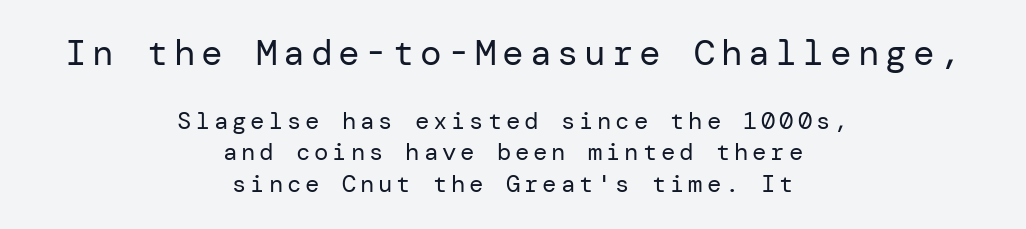
Q: Is the text bold? A: No.
Q: Is the text italic (slanted)? A: No, it is upright.
Q: Is the typeface a serif or a sans-serif typeface? A: Sans-serif.
Q: Is the text underlined? A: No.
Q: How is the paragraph aligned? A: Centered.
Q: Is the spacing between lines tight, normal or loose? A: Normal.
Q: Which block of text is set in a larger size, the first (top) or the second (bottom)? A: The first (top) one.
Q: Width (condensed, normal, or wide)? A: Normal.
Q: Stroke contrast? A: Low.
Q: x-height? A: Medium.
